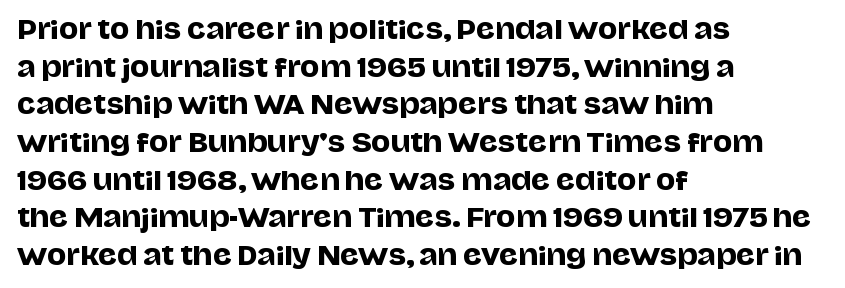
Which margin do the lines hug? The left one — the right edge is uneven. This sample uses plain, unmodified letter spacing. Glance below the letters and you will spot only blank space. Baseline-to-baseline distance is the conventional proportion of letter height.
